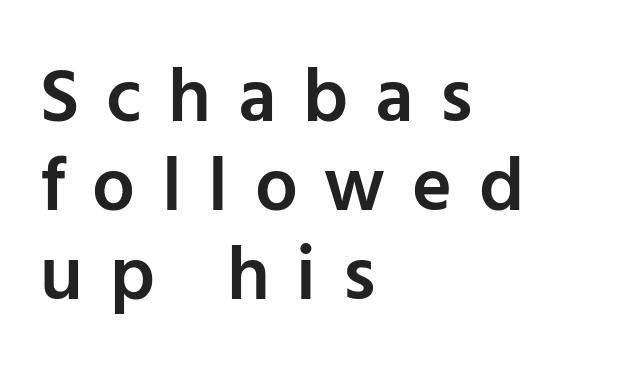
{"serif": "no", "italic": "no", "bold": "semi", "weight": "semibold", "width": "normal", "stroke_contrast": "low", "x_height": "medium", "monospaced": "no", "underline": "no", "align": "left", "line_spacing_ratio": 1.17, "letter_spacing": "wide", "letter_spacing_em": 0.35, "glyph_px": 76}
